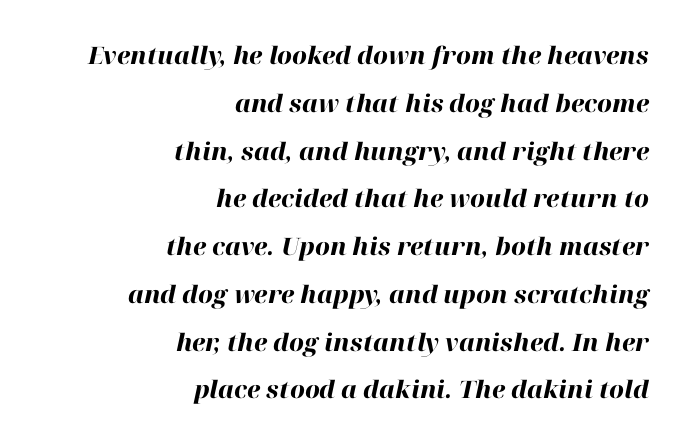
The image shows 24 px bold type, italic (leaning right); set right-aligned, loose line spacing (1.99x), normal letter spacing, not underlined.
